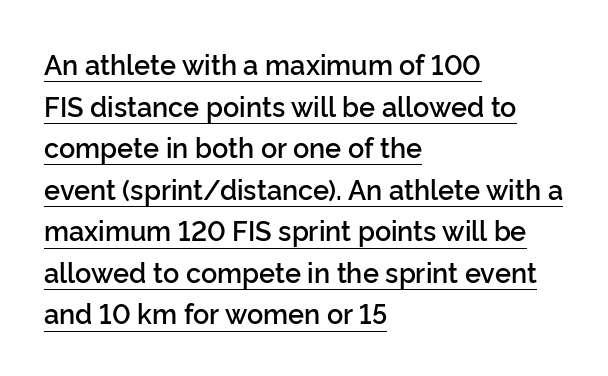
Q: Is the text bold? A: Semi-bold.
Q: Is the text italic (slanted)? A: No, it is upright.
Q: Is the text underlined? A: Yes.
Q: How is the paragraph aligned? A: Left-aligned.
Q: Is the spacing between letters normal or unusually wide? A: Normal.
Q: Is the spacing between lines tight, normal or loose? A: Normal.
